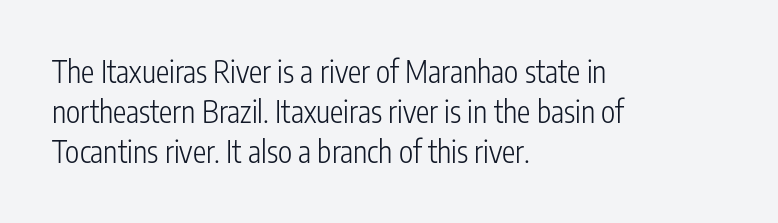
The image shows 30 px light, condensed sans-serif type, upright; set left-aligned, normal line spacing (1.34x), normal letter spacing, not underlined; low stroke contrast and a medium x-height.
